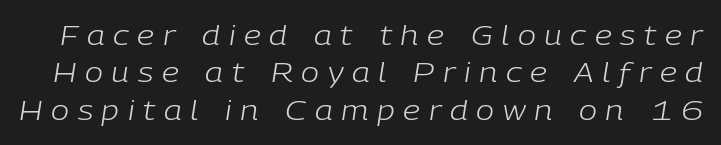
{"italic": "yes", "lean": "right", "slant_degrees": 9, "bold": "no", "underline": "no", "line_spacing": "normal", "line_spacing_ratio": 1.38, "letter_spacing": "wide", "letter_spacing_em": 0.32, "glyph_px": 27}
